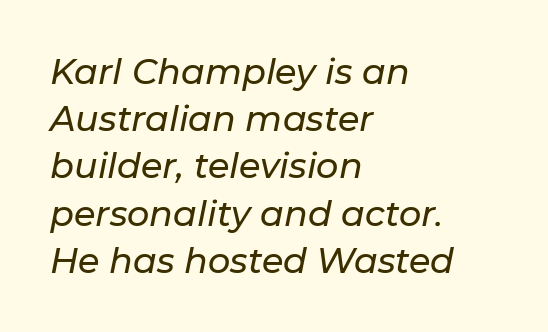
The ragged edge is on the right, which tells us the setting is flush left. Note the varied advance widths — an 'i' is clearly narrower than an 'm'. This block has exactly the height ordinary leading produces. The space directly below the letters is spotless. A typesetter would call this zero additional tracking.
